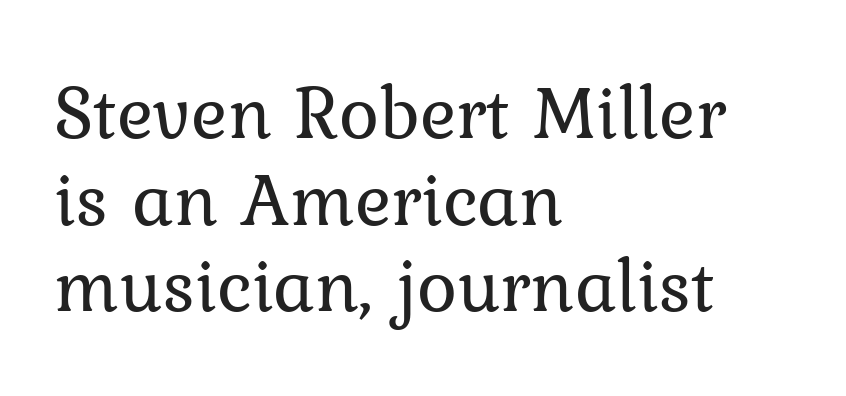
{"serif": "yes", "italic": "no", "bold": "no", "weight": "regular", "width": "normal", "stroke_contrast": "low", "x_height": "medium", "monospaced": "no", "underline": "no", "align": "left", "line_spacing": "tight", "line_spacing_ratio": 1.14, "letter_spacing": "normal", "letter_spacing_em": 0.0, "glyph_px": 76}
